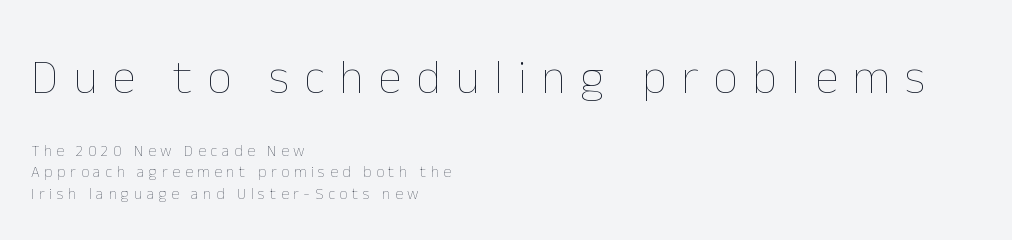
Letters have the restrained weight of plain body copy at most. Horizontal bands of white between lines are of average thickness. These lines are rendered in a variable-pitch font. Visually, the top section dominates because its glyphs are scaled up.
